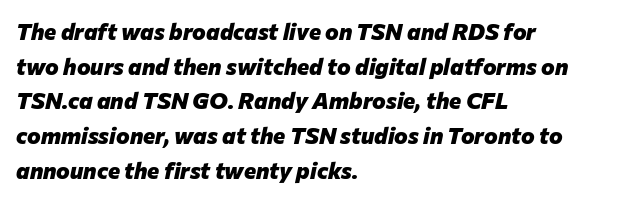
The image shows 23 px bold type, italic (leaning right); set left-aligned, normal line spacing (1.51x), normal letter spacing, not underlined.
